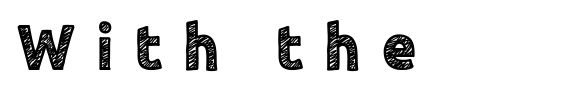
Q: Is the text italic (slanted)? A: No, it is upright.
Q: Is the typeface a serif or a sans-serif typeface? A: Sans-serif.
Q: Is the text underlined? A: No.
Q: Is the spacing between letters normal or unusually wide? A: Unusually wide.
Q: Width (condensed, normal, or wide)? A: Normal.
Q: x-height? A: Medium.
Q: Monospaced? A: No.
